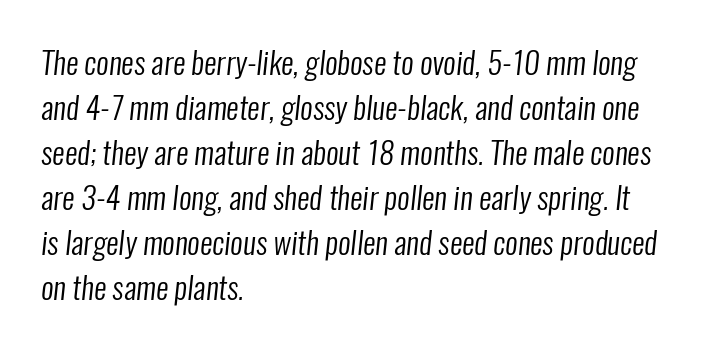
This sample is left-justified, so line endings fall wherever the words run out. The vertical gap from one line to the next is medium. Looks like regular typesetting: each glyph gets only the width it needs. Serif or sans? Sans — the stroke terminals are bare. The space beneath each line is pristine and unruled.
